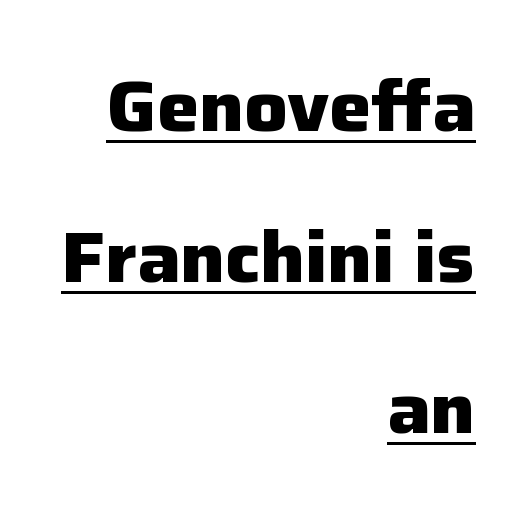
The image shows 71 px heavy sans-serif type, upright; set right-aligned, loose line spacing (2.13x), normal letter spacing, underlined; low stroke contrast and a medium x-height.
